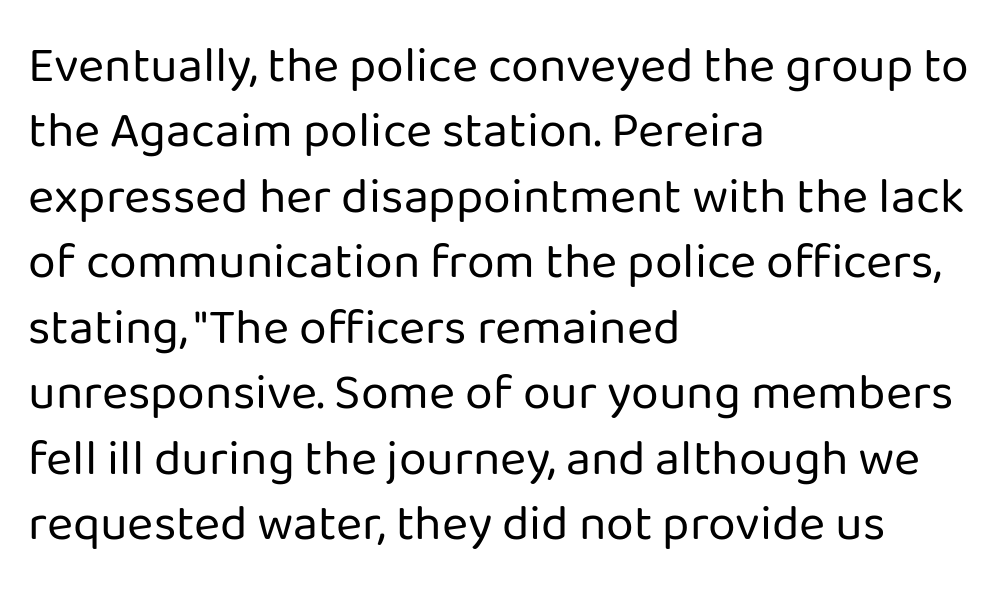
{"serif": "no", "italic": "no", "bold": "no", "weight": "regular", "width": "normal", "stroke_contrast": "low", "x_height": "medium", "monospaced": "no", "underline": "no", "align": "left", "line_spacing": "normal", "line_spacing_ratio": 1.31, "letter_spacing": "normal", "letter_spacing_em": 0.0, "glyph_px": 50}
